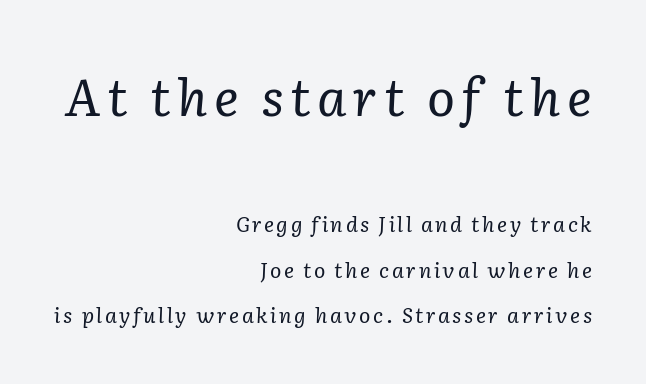
{"serif": "yes", "italic": "yes", "lean": "right", "slant_degrees": 2, "bold": "no", "weight": "regular", "width": "normal", "stroke_contrast": "low", "x_height": "medium", "monospaced": "no", "underline": "no", "align": "right", "line_spacing": "loose", "line_spacing_ratio": 2.15, "larger_block": "first", "size_ratio": 2.48, "glyph_px": 52}
